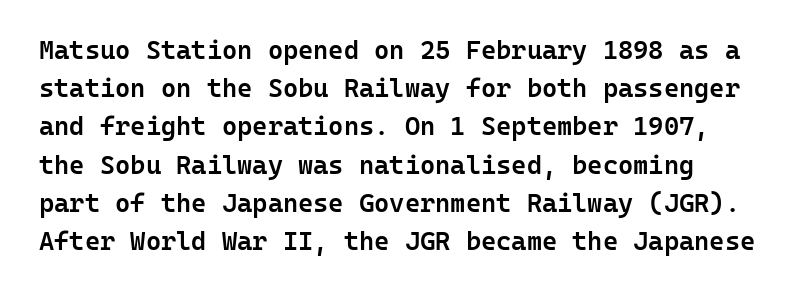
The image shows 26 px text type, upright; set left-aligned, normal line spacing (1.47x), normal letter spacing, not underlined.
